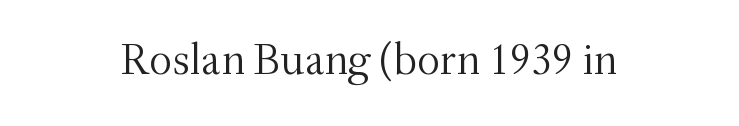
The passage shown is typed in a proportional face where columns would drift. The typeface has the unassuming heft of standard copy or less. How are the letters spaced? Ordinarily, with no added tracking. Nope, not italic — everything's standing straight. Check where the strokes stop: tiny serifs finish them off.
